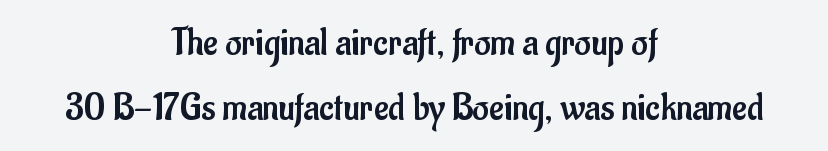
The image shows 40 px regular-weight, condensed sans-serif type, upright; set centered, normal line spacing (1.62x), normal letter spacing, not underlined; low stroke contrast and a small x-height.
